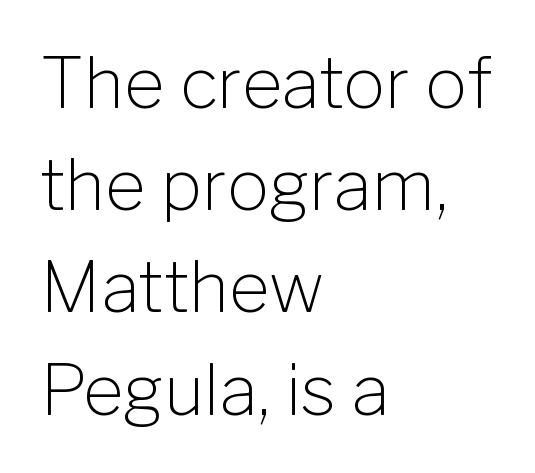
The setting favours the left margin, as ordinary paragraphs usually do. Each word holds together tightly as a unit, with standard inter-letter gaps. The typesetting does not lean heavy: it is not bold. One glance says typical: line gaps are just what's usual. Descenders are the only things crossing below the line. A roman cut, with each character standing at attention.
